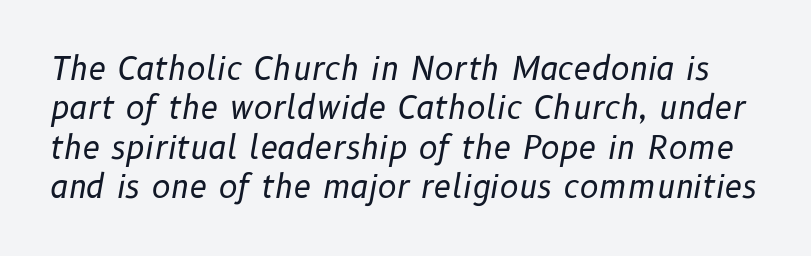
The passage shown leans; its letterforms are oblique. The face looks like a standard text weight, possibly lighter. This sample has the flowing, uneven cadence of proportional lettering. Words appear dense and cohesive because spacing is normal. Descender tails drop into unmarked territory.
